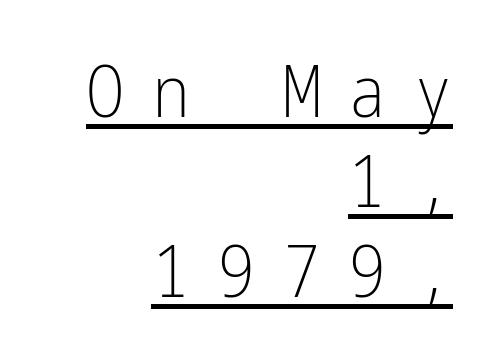
Q: Is the text bold? A: No.
Q: Is the text italic (slanted)? A: No, it is upright.
Q: Is the typeface a serif or a sans-serif typeface? A: Sans-serif.
Q: Is the text underlined? A: Yes.
Q: How is the paragraph aligned? A: Right-aligned.
Q: Is the spacing between letters normal or unusually wide? A: Unusually wide.
Q: Is the spacing between lines tight, normal or loose? A: Normal.
Q: Width (condensed, normal, or wide)? A: Condensed.
Q: Stroke contrast? A: Low.
Q: x-height? A: Medium.
